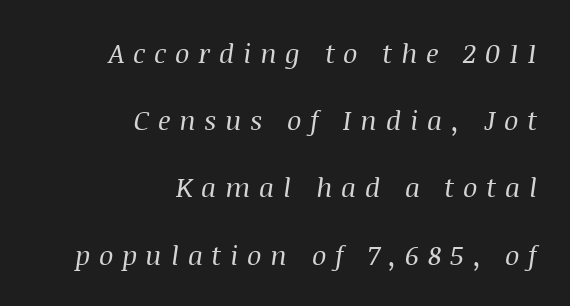
The image shows 27 px text type, italic (leaning right); set right-aligned, loose line spacing (2.49x), unusually wide letter spacing (+0.32 em), not underlined.
